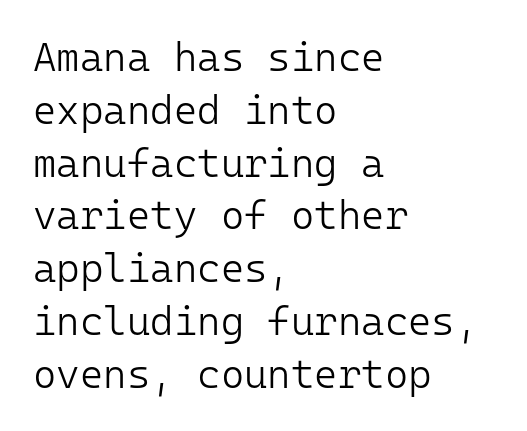
{"serif": "no", "italic": "no", "bold": "no", "weight": "light", "width": "normal", "stroke_contrast": "low", "x_height": "medium", "monospaced": "yes", "underline": "no", "align": "left", "line_spacing": "normal", "line_spacing_ratio": 1.32, "letter_spacing": "normal", "letter_spacing_em": 0.0, "glyph_px": 40}
